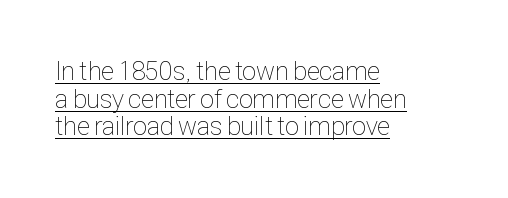
The image shows 26 px text type, upright; set left-aligned, tight line spacing (1.06x), normal letter spacing, underlined.
